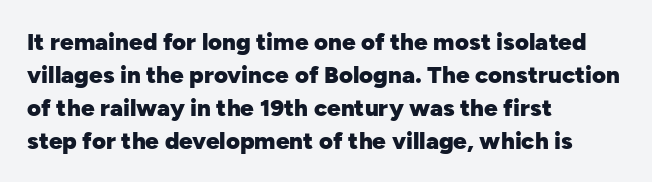
Q: Is the text bold? A: Yes.
Q: Is the text italic (slanted)? A: No, it is upright.
Q: Is the text underlined? A: No.
Q: How is the paragraph aligned? A: Left-aligned.
Q: Is the spacing between letters normal or unusually wide? A: Normal.
Q: Is the spacing between lines tight, normal or loose? A: Normal.
